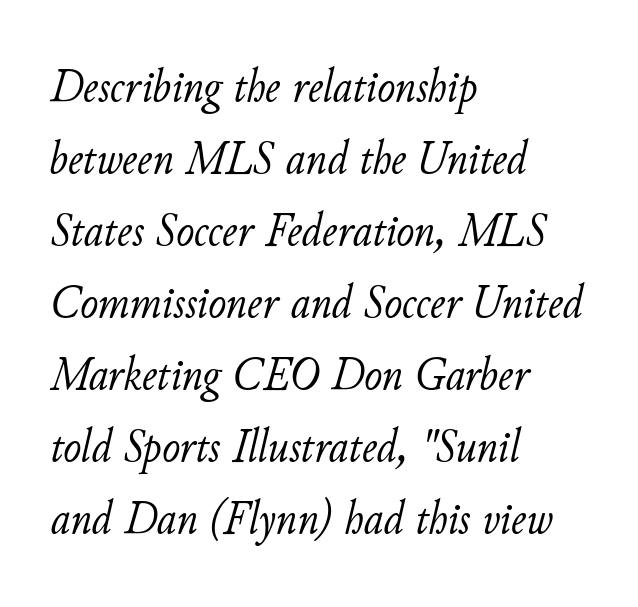
{"italic": "yes", "lean": "right", "slant_degrees": 11, "bold": "no", "weight": "light", "width": "normal", "stroke_contrast": "low", "x_height": "small", "monospaced": "no", "underline": "no", "align": "left", "line_spacing": "normal", "line_spacing_ratio": 1.5, "letter_spacing": "normal", "letter_spacing_em": 0.0, "glyph_px": 48}
